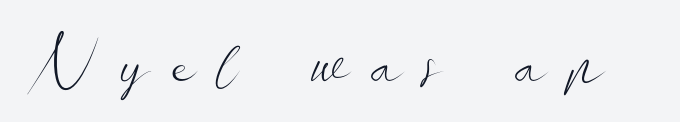
Q: Is the text bold? A: No.
Q: Is the text italic (slanted)? A: Yes.
Q: Is the typeface a serif or a sans-serif typeface? A: Sans-serif.
Q: Is the text underlined? A: No.
Q: Is the spacing between letters normal or unusually wide? A: Unusually wide.
Q: Width (condensed, normal, or wide)? A: Wide.
Q: Stroke contrast? A: Low.
Q: x-height? A: Small.
Q: Monospaced? A: No.
